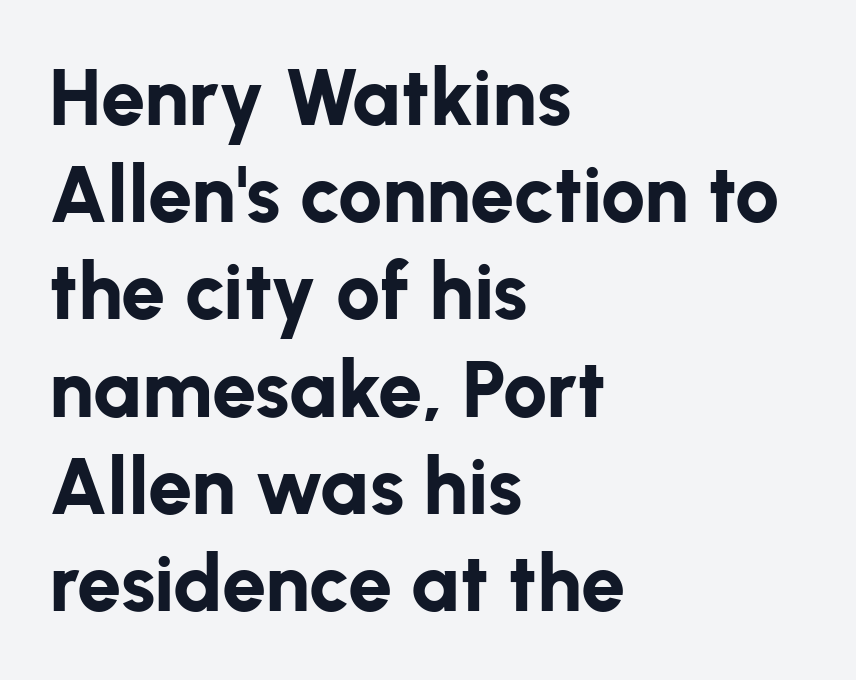
The image shows 79 px bold sans-serif type, upright; set left-aligned, line spacing 1.23x, normal letter spacing, not underlined; low stroke contrast and a medium x-height.
